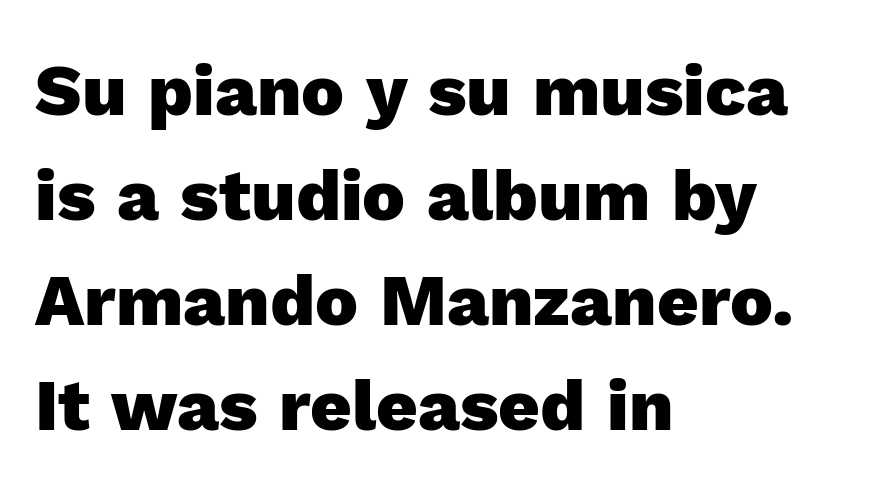
The image shows 72 px heavy sans-serif type, upright; set left-aligned, normal line spacing (1.46x), normal letter spacing, not underlined; a medium x-height.
